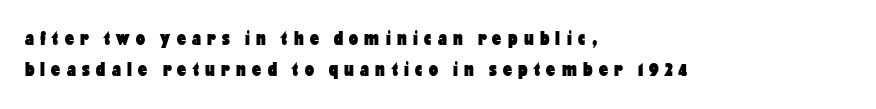
The image shows 20 px bold type, upright; set left-aligned, normal line spacing (1.53x), unusually wide letter spacing (+0.32 em), not underlined.
